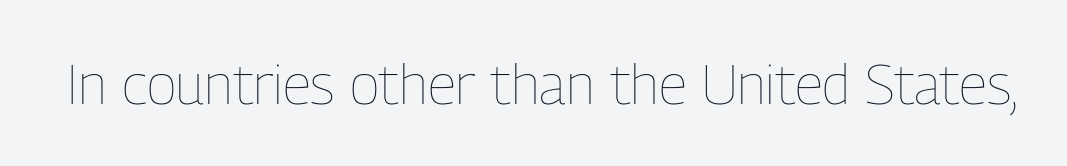
Posture: vertical. Is this a fixed-width face? No — the glyphs have proportional, varying widths. The gaps between neighbouring characters are ordinary and unremarkable. Nobody drew a line under any word here. Caption: face not bold, strokes unweighted.
